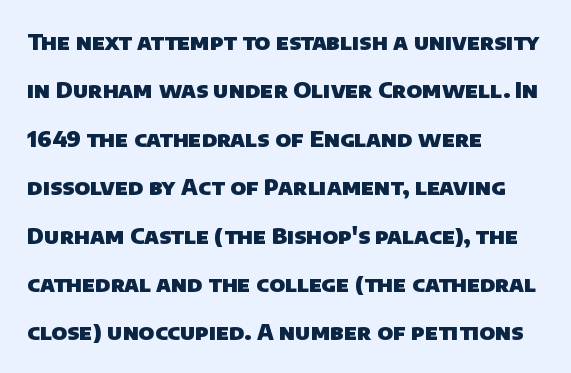
Type without underlining. Stroke thickness is high; the sample reads as a true bold. Every row of glyphs begins at an identical x-position on the left. Observe the ordinary spacing: letters are neighbours, not strangers. The designer dialed line spacing up above the default.
